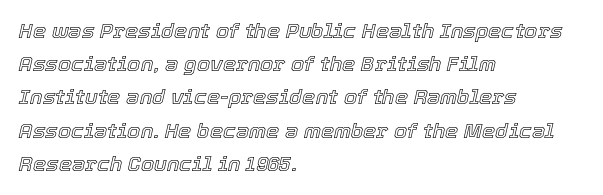
{"italic": "yes", "lean": "right", "slant_degrees": 12, "underline": "no", "align": "left", "line_spacing": "normal", "line_spacing_ratio": 1.58, "letter_spacing": "normal", "letter_spacing_em": 0.0, "glyph_px": 21}
